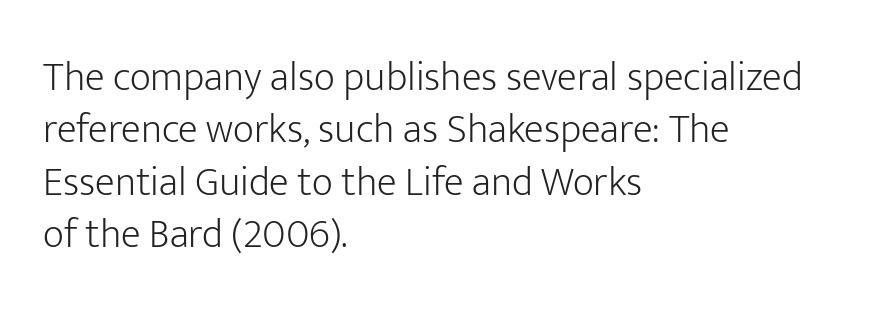
{"serif": "no", "italic": "no", "bold": "no", "weight": "light", "width": "normal", "stroke_contrast": "low", "x_height": "medium", "monospaced": "no", "underline": "no", "align": "left", "line_spacing": "normal", "line_spacing_ratio": 1.28, "letter_spacing": "normal", "letter_spacing_em": 0.0, "glyph_px": 41}
